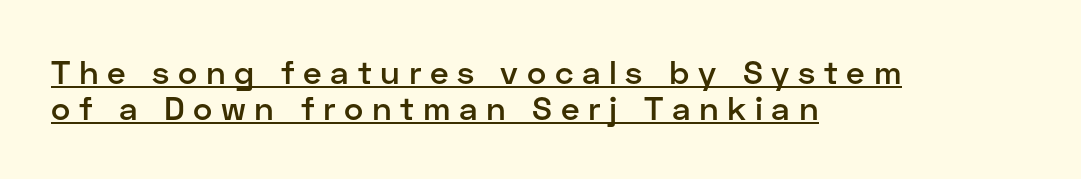
{"serif": "no", "italic": "no", "bold": "semi", "weight": "semibold", "width": "normal", "stroke_contrast": "low", "x_height": "medium", "monospaced": "no", "underline": "yes", "align": "left", "line_spacing": "tight", "line_spacing_ratio": 1.08, "letter_spacing": "wide", "letter_spacing_em": 0.26, "glyph_px": 33}
